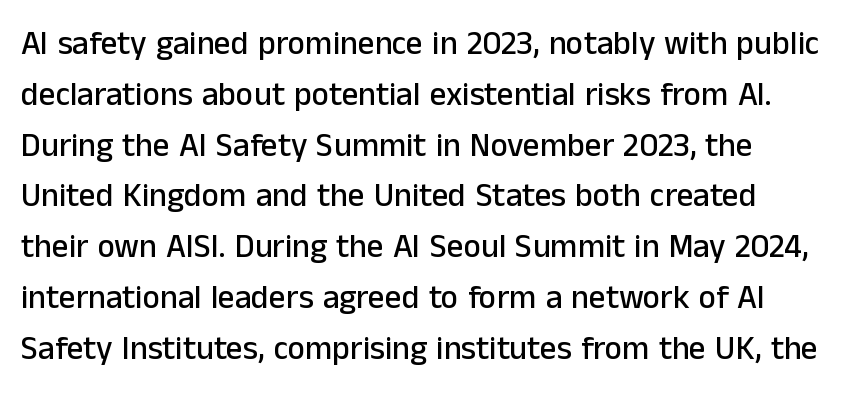
Q: Is the text italic (slanted)? A: No, it is upright.
Q: Is the typeface a serif or a sans-serif typeface? A: Sans-serif.
Q: Is the text underlined? A: No.
Q: Is the spacing between letters normal or unusually wide? A: Normal.
Q: Is the spacing between lines tight, normal or loose? A: Normal.
Q: Width (condensed, normal, or wide)? A: Normal.
Q: Stroke contrast? A: Low.
Q: x-height? A: Medium.
Q: Monospaced? A: No.
